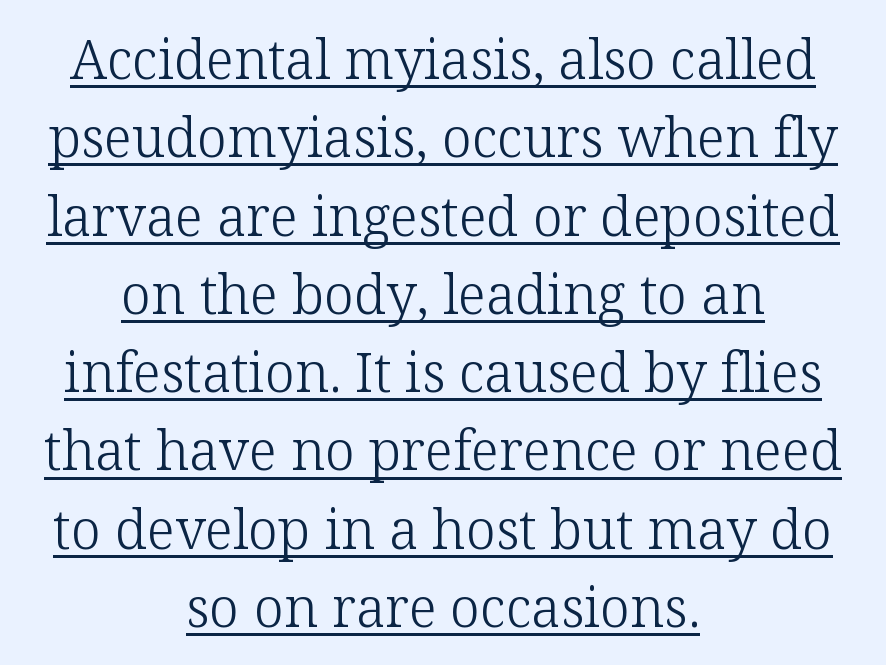
{"serif": "yes", "italic": "no", "bold": "no", "weight": "light", "width": "normal", "stroke_contrast": "low", "x_height": "medium", "monospaced": "no", "underline": "yes", "align": "center", "line_spacing": "normal", "line_spacing_ratio": 1.45, "letter_spacing": "normal", "letter_spacing_em": 0.0, "glyph_px": 54}
